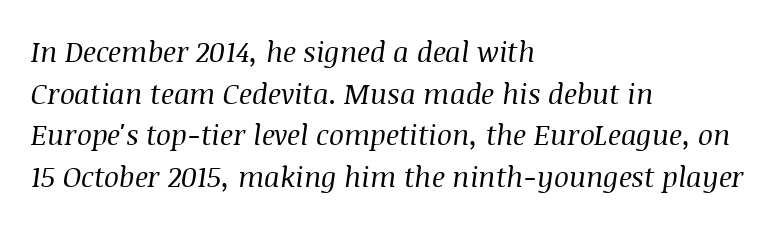
Q: Is the text bold? A: No.
Q: Is the text italic (slanted)? A: Yes, it leans right by about 8 degrees.
Q: Is the typeface a serif or a sans-serif typeface? A: Serif.
Q: Is the text underlined? A: No.
Q: How is the paragraph aligned? A: Left-aligned.
Q: Is the spacing between letters normal or unusually wide? A: Normal.
Q: Is the spacing between lines tight, normal or loose? A: Normal.
Q: Width (condensed, normal, or wide)? A: Normal.
Q: Stroke contrast? A: Medium.
Q: x-height? A: Large.
Q: Monospaced? A: No.
